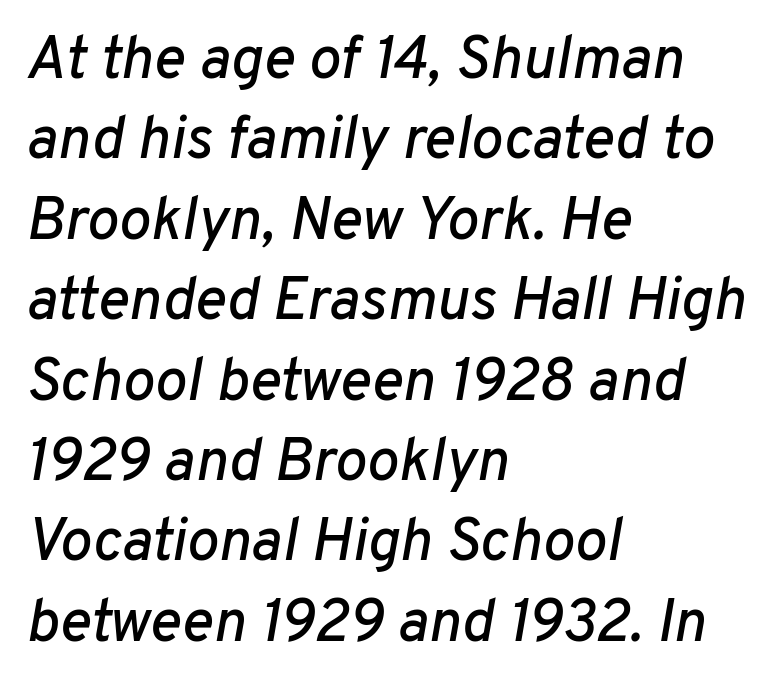
The image shows 60 px text type, italic (leaning right); set left-aligned, normal line spacing (1.34x), normal letter spacing, not underlined; low stroke contrast and a medium x-height.
